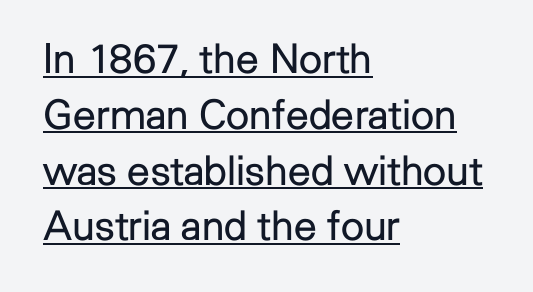
The image shows 41 px regular-weight sans-serif type, upright; set left-aligned, normal line spacing (1.36x), normal letter spacing, underlined; low stroke contrast and a medium x-height.
